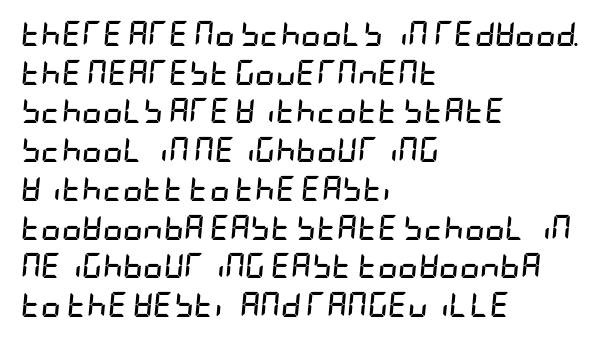
Q: Is the text bold? A: Yes.
Q: Is the text italic (slanted)? A: Yes, it leans right by about 5 degrees.
Q: Is the text underlined? A: No.
Q: How is the paragraph aligned? A: Left-aligned.
Q: Is the spacing between letters normal or unusually wide? A: Normal.
Q: Is the spacing between lines tight, normal or loose? A: Normal.
